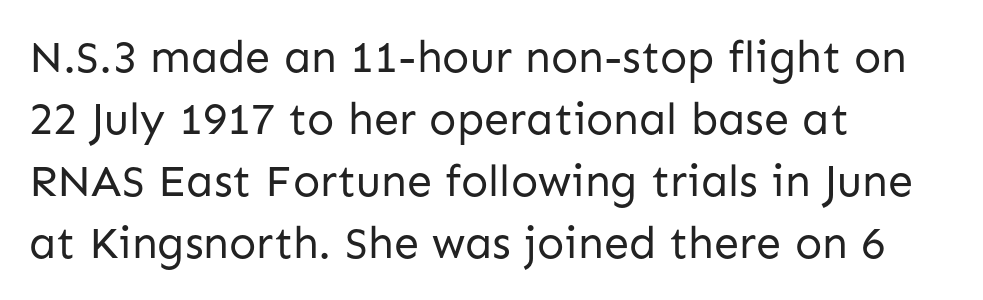
Here the designer chose a conventional face with non-uniform glyph widths. Vertical strokes here are truly vertical. Regular leading. Layout note: lines flush left. Stem width sits at or under what a default text font uses.
